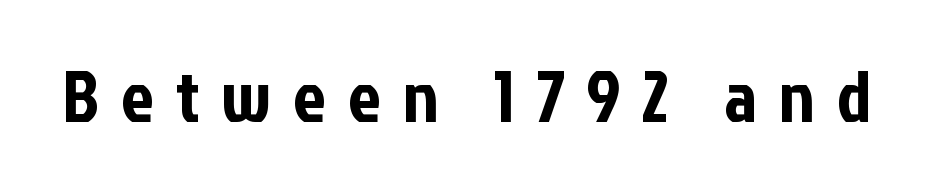
These lines were composed using upright roman letters. Caption: expanded tracking, letters set apart. This sample has the flowing, uneven cadence of proportional lettering. Letters rest on an invisible, unmarked baseline. Nothing sits at the stroke ends, so this counts as sans-serif.
